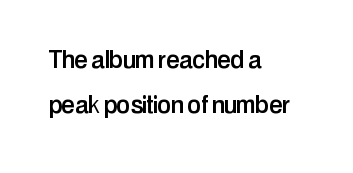
Glyph-to-glyph distance matches everyday printed text. The typography opts for an upright posture over an oblique one. The passage is arranged the way most books set body copy — flush left. Do the characters align in a grid? No, the font is proportional.
